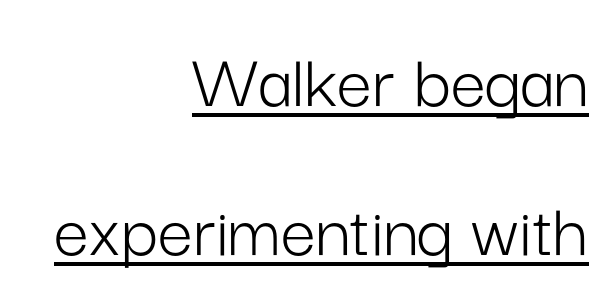
The image shows 79 px light sans-serif type, upright; set right-aligned, line spacing 1.89x, normal letter spacing, underlined; low stroke contrast and a medium x-height.
